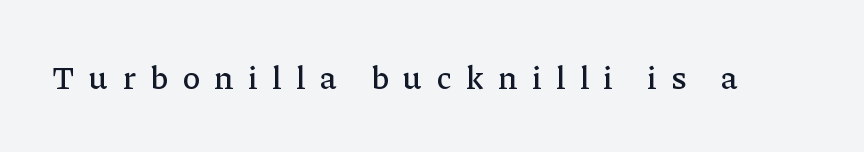
Nobody drew a line under any word here. The rendering inserts visible extra space after every character. Think of a printed novel: that variable character pitch is what you see here. The type family on display is of the serif kind.
